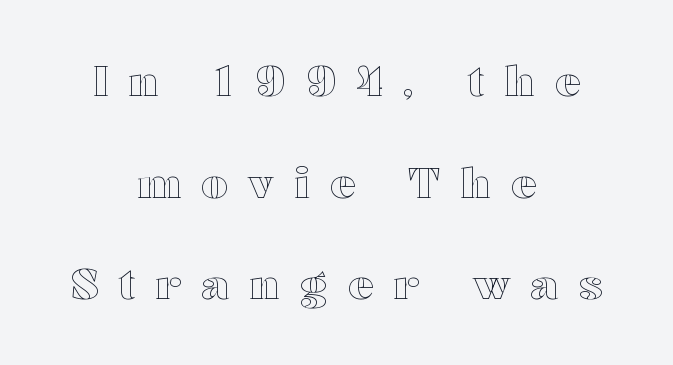
Decoration check: the copy has no underline. When letters stand straight like this, we call the style roman or upright. The passage shown is typed in a proportional face where columns would drift. The passage shown has open, widely tracked lettering throughout. This block would shrink considerably if given ordinary leading; it's expanded now. Visually the block forms a symmetrical silhouette, jagged on both flanks.
